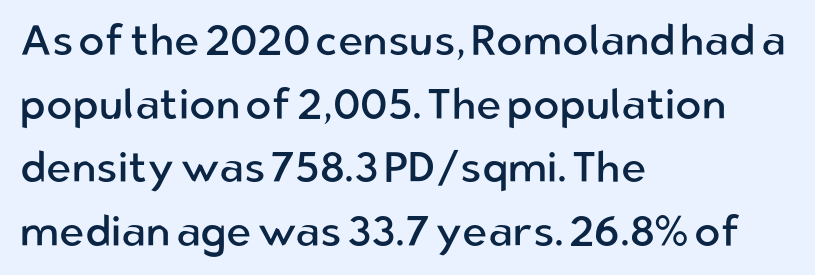
The image shows 43 px regular-weight sans-serif type, upright; set left-aligned, normal line spacing (1.48x), normal letter spacing, not underlined; low stroke contrast and a medium x-height.
